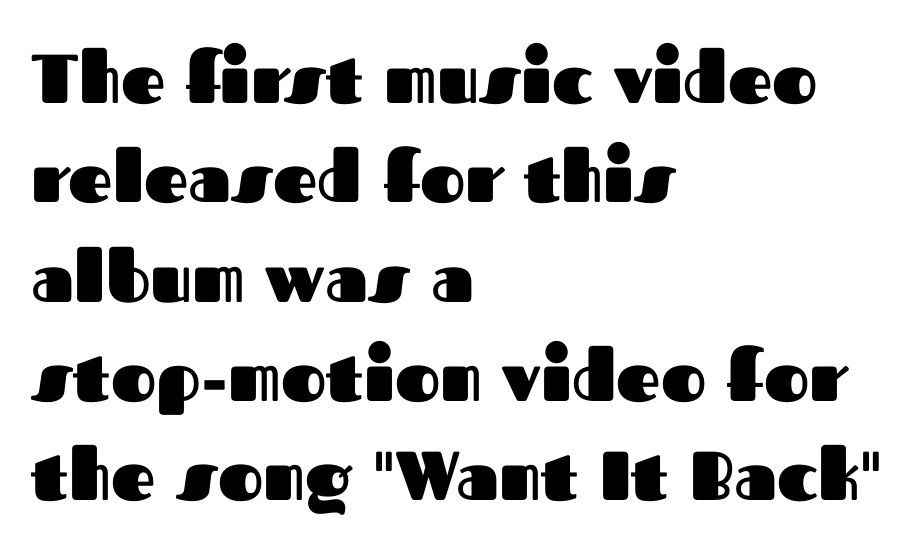
{"serif": "no", "italic": "no", "bold": "yes", "weight": "heavy", "width": "normal", "stroke_contrast": "medium", "x_height": "medium", "monospaced": "no", "underline": "no", "align": "left", "line_spacing": "normal", "line_spacing_ratio": 1.44, "letter_spacing": "normal", "letter_spacing_em": 0.0, "glyph_px": 69}
